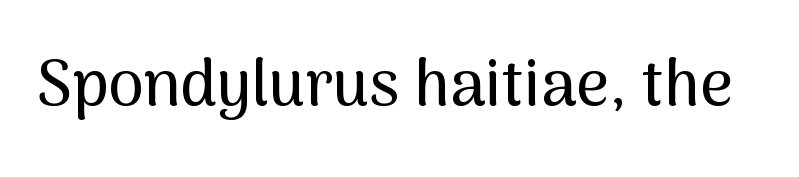
Q: Is the text italic (slanted)? A: No, it is upright.
Q: Is the typeface a serif or a sans-serif typeface? A: Sans-serif.
Q: Is the text underlined? A: No.
Q: Is the spacing between letters normal or unusually wide? A: Normal.
Q: Width (condensed, normal, or wide)? A: Normal.
Q: Stroke contrast? A: Medium.
Q: x-height? A: Medium.
Q: Monospaced? A: No.
